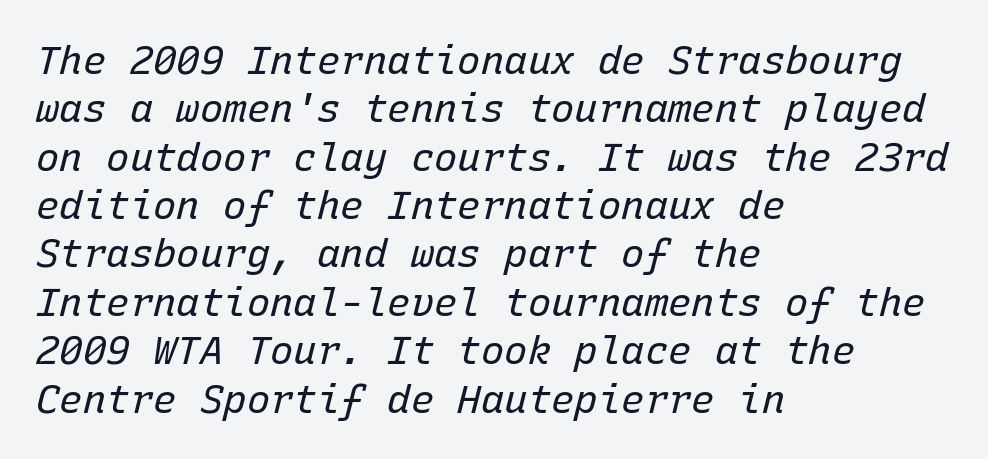
The image shows 39 px regular-weight type, italic (leaning right), monospaced; set left-aligned, line spacing 1.24x, normal letter spacing, not underlined; low stroke contrast and a medium x-height.
